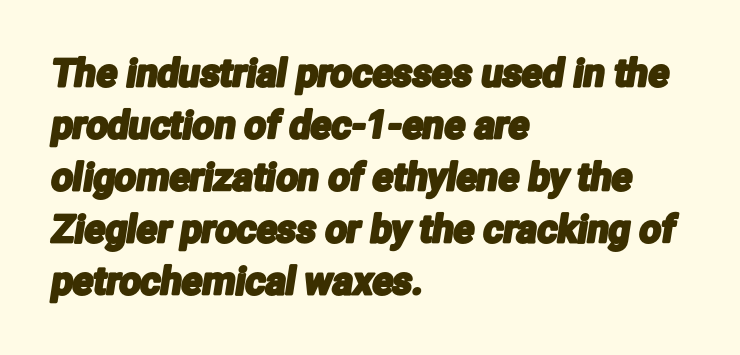
The image shows 38 px condensed sans-serif type; set left-aligned, normal line spacing (1.37x), normal letter spacing, not underlined; low stroke contrast and a medium x-height.
